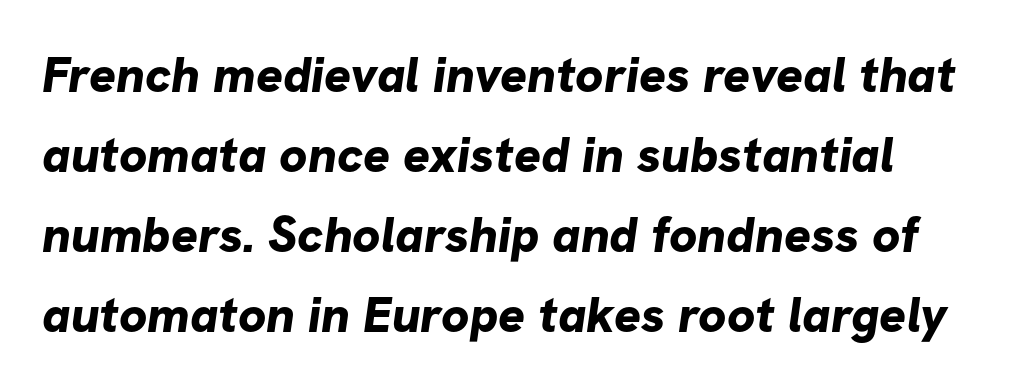
Q: Is the text bold? A: Yes.
Q: Is the typeface a serif or a sans-serif typeface? A: Sans-serif.
Q: Is the text underlined? A: No.
Q: Is the spacing between letters normal or unusually wide? A: Normal.
Q: Is the spacing between lines tight, normal or loose? A: Normal.
Q: Width (condensed, normal, or wide)? A: Normal.
Q: Stroke contrast? A: Low.
Q: x-height? A: Medium.
Q: Monospaced? A: No.
